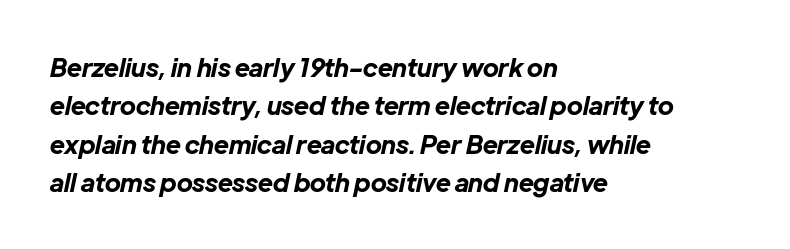
The image shows 25 px bold type, italic (leaning right); set left-aligned, normal line spacing (1.54x), normal letter spacing, not underlined.
